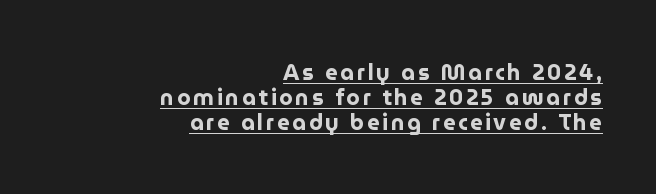
{"italic": "no", "bold": "yes", "underline": "yes", "align": "right", "line_spacing": "tight", "line_spacing_ratio": 1.13, "glyph_px": 22}
